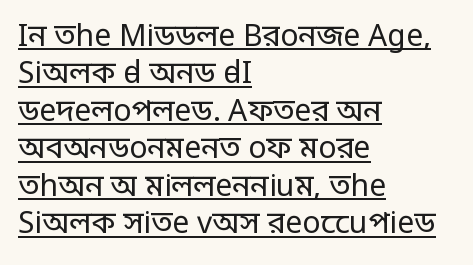
{"serif": "no", "italic": "no", "bold": "no", "weight": "regular", "width": "condensed", "stroke_contrast": "low", "monospaced": "no", "underline": "yes", "align": "left", "line_spacing": "normal", "line_spacing_ratio": 1.25, "letter_spacing": "normal", "letter_spacing_em": 0.0, "glyph_px": 30}
